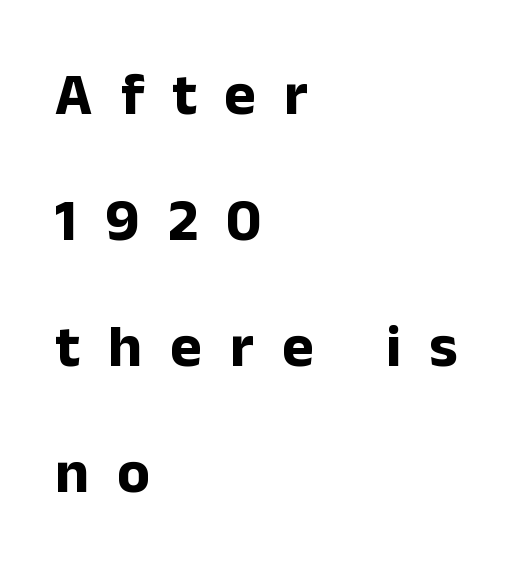
Q: Is the text bold? A: Yes.
Q: Is the text italic (slanted)? A: No, it is upright.
Q: Is the typeface a serif or a sans-serif typeface? A: Sans-serif.
Q: Is the text underlined? A: No.
Q: How is the paragraph aligned? A: Left-aligned.
Q: Is the spacing between letters normal or unusually wide? A: Unusually wide.
Q: Is the spacing between lines tight, normal or loose? A: Loose.
Q: Width (condensed, normal, or wide)? A: Normal.
Q: Stroke contrast? A: Low.
Q: x-height? A: Medium.
Q: Monospaced? A: No.
